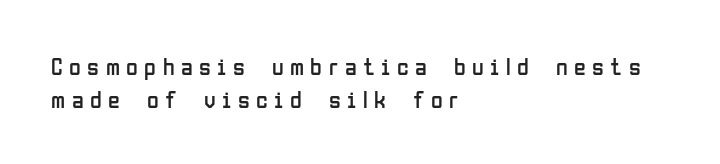
The image shows 24 px text type, upright; set left-aligned, normal line spacing (1.36x), unusually wide letter spacing (+0.27 em), not underlined.
